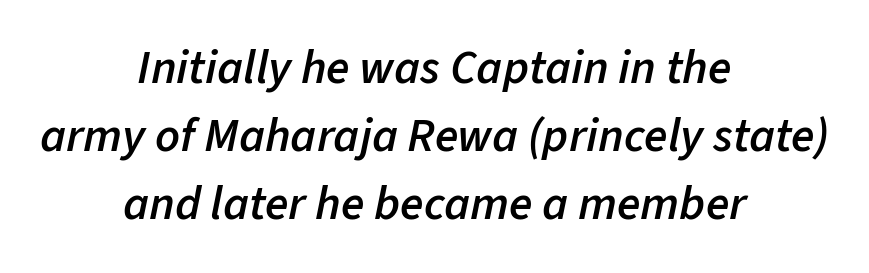
{"italic": "yes", "lean": "right", "slant_degrees": 11, "bold": "semi", "weight": "semibold", "width": "normal", "stroke_contrast": "low", "x_height": "medium", "monospaced": "no", "underline": "no", "align": "center", "line_spacing": "normal", "line_spacing_ratio": 1.42, "letter_spacing": "normal", "letter_spacing_em": 0.0, "glyph_px": 48}
